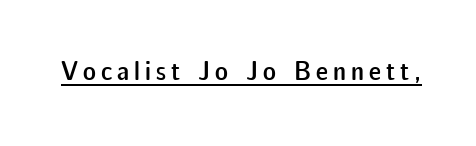
Q: Is the text bold? A: Semi-bold.
Q: Is the text italic (slanted)? A: No, it is upright.
Q: Is the text underlined? A: Yes.
